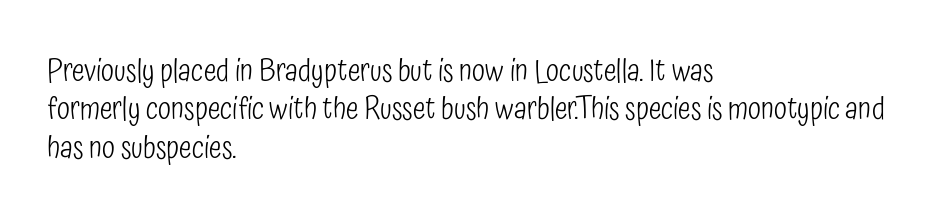
Q: Is the text bold? A: No.
Q: Is the text italic (slanted)? A: No, it is upright.
Q: Is the typeface a serif or a sans-serif typeface? A: Sans-serif.
Q: Is the text underlined? A: No.
Q: How is the paragraph aligned? A: Left-aligned.
Q: Is the spacing between letters normal or unusually wide? A: Normal.
Q: Is the spacing between lines tight, normal or loose? A: Normal.
Q: Width (condensed, normal, or wide)? A: Condensed.
Q: Stroke contrast? A: Low.
Q: x-height? A: Medium.
Q: Monospaced? A: No.
